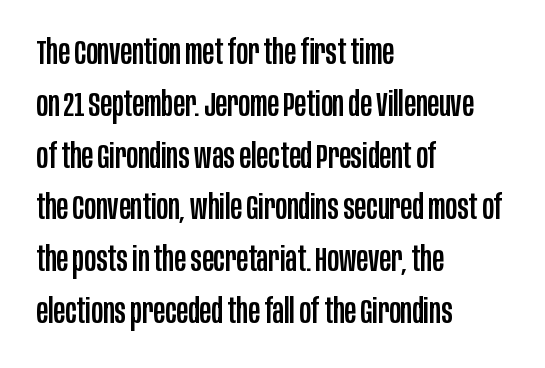
The image shows 35 px condensed sans-serif type, upright; set left-aligned, normal line spacing (1.48x), normal letter spacing, not underlined; low stroke contrast and a large x-height.
